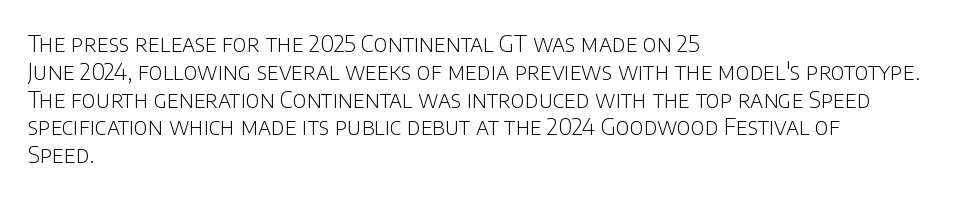
The image shows 23 px text type, upright; set left-aligned, line spacing 1.21x, normal letter spacing, not underlined.
